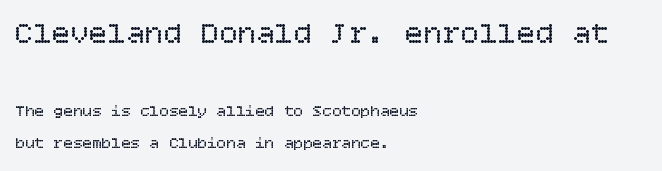
{"italic": "no", "bold": "no", "weight": "regular", "width": "normal", "stroke_contrast": "low", "x_height": "large", "underline": "no", "align": "left", "line_spacing": "loose", "line_spacing_ratio": 1.99, "letter_spacing": "normal", "letter_spacing_em": 0.0, "larger_block": "first", "size_ratio": 1.94, "glyph_px": 31}
